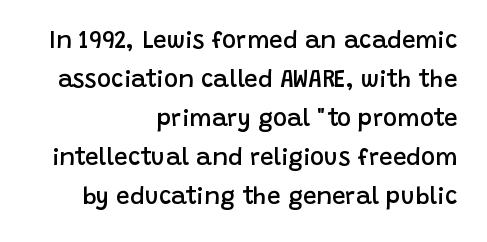
Honestly, the row spacing looks completely unremarkable. Weight: semibold (demi). The space beneath each line is pristine and unruled. Is the block centered? No — it sits flush against the right margin.
